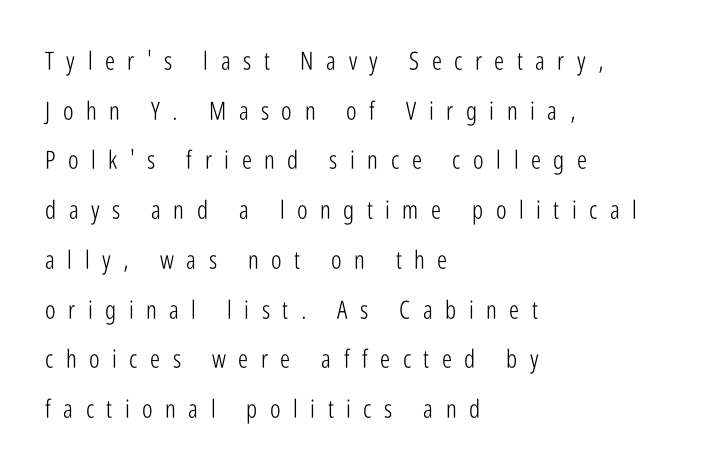
Is the type heavy? It reads as light-to-regular instead. Students, note that the glyphs here are deliberately spaced far apart. Rule under the text: the space is simply empty. The typesetter chose a ragged-right arrangement here.
